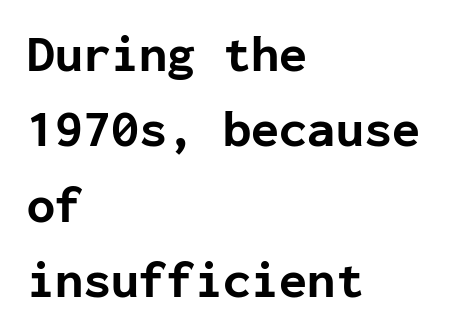
In terms of leading, this rendering sits right in the middle. This is sans-serif lettering, the kind often seen on screens and signage. If you drew a line through each stem, it would be perfectly vertical. Plenty of ink on the page — the face is bold.
